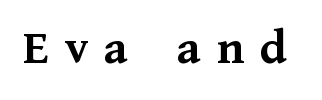
{"serif": "yes", "italic": "no", "bold": "yes", "weight": "semibold", "width": "normal", "stroke_contrast": "medium", "x_height": "medium", "monospaced": "no", "underline": "no", "letter_spacing": "wide", "letter_spacing_em": 0.32, "glyph_px": 50}
